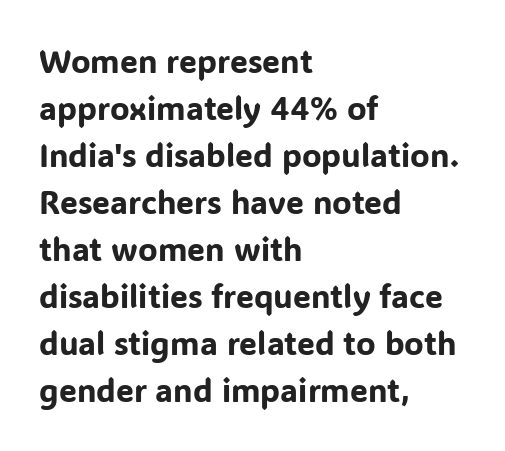
Q: Is the text italic (slanted)? A: No, it is upright.
Q: Is the typeface a serif or a sans-serif typeface? A: Sans-serif.
Q: Is the text underlined? A: No.
Q: How is the paragraph aligned? A: Left-aligned.
Q: Is the spacing between letters normal or unusually wide? A: Normal.
Q: Is the spacing between lines tight, normal or loose? A: Normal.
Q: Width (condensed, normal, or wide)? A: Normal.
Q: Stroke contrast? A: Low.
Q: x-height? A: Medium.
Q: Monospaced? A: No.
